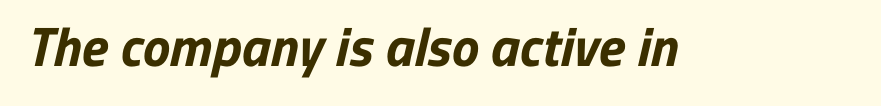
{"serif": "no", "bold": "yes", "weight": "bold", "width": "normal", "stroke_contrast": "low", "x_height": "medium", "monospaced": "no", "underline": "no", "letter_spacing": "normal", "letter_spacing_em": 0.0, "glyph_px": 55}
